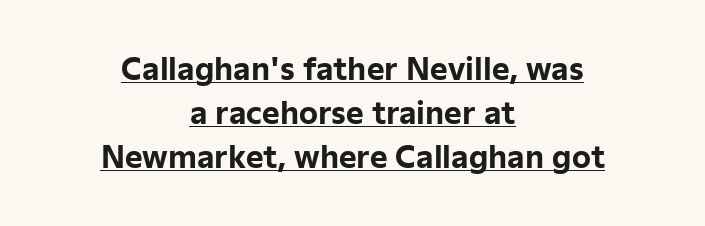
These lines stack symmetrically, like a column narrowing and widening about its center. Serif or sans? Sans — the stroke terminals are bare. Is the type bold? Yes — the strokes are clearly thick and heavy. A normal amount of white space separates one row of letters from the next. Italic: no, the glyphs are upright roman.
